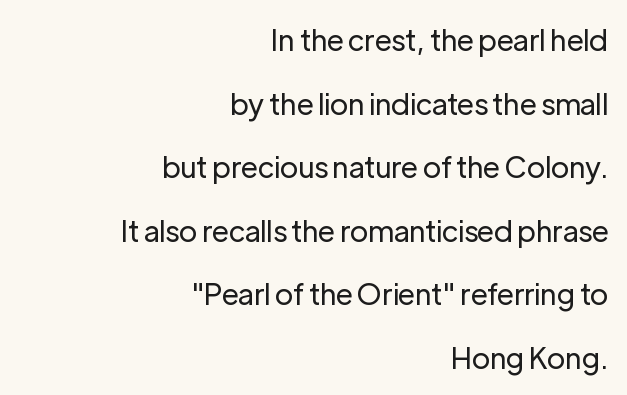
The image shows 29 px regular-weight sans-serif type, upright; set right-aligned, loose line spacing (2.19x), normal letter spacing, not underlined; low stroke contrast and a medium x-height.
